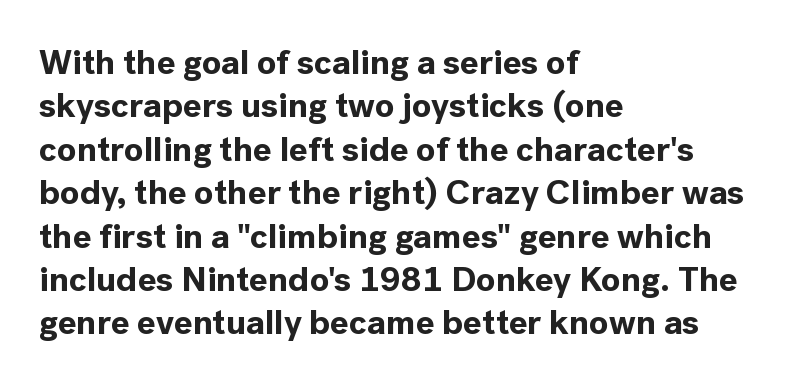
{"serif": "no", "italic": "no", "bold": "yes", "weight": "bold", "width": "normal", "x_height": "medium", "monospaced": "no", "underline": "no", "align": "left", "line_spacing_ratio": 1.24, "letter_spacing": "normal", "letter_spacing_em": 0.0, "glyph_px": 35}
